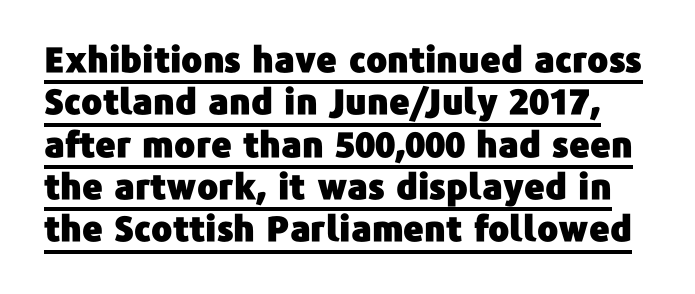
Each line of the rendering has a horizontal stroke beneath the glyphs. Do the letters lean? They stand straight. Spacing between characters is what you'd get straight out of the box. This rendering employs a face without finishing strokes, i.e., a sans-serif. Spacing verdict: proportional, widths tailored to each character.
